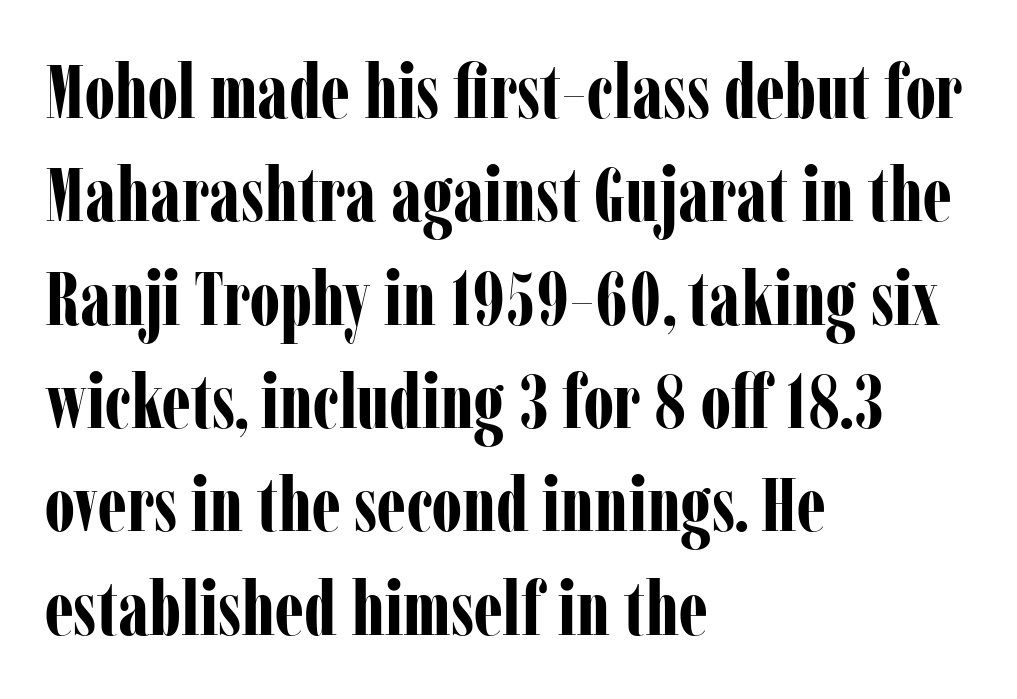
Q: Is the text bold? A: Yes.
Q: Is the text italic (slanted)? A: No, it is upright.
Q: Is the typeface a serif or a sans-serif typeface? A: Serif.
Q: Is the text underlined? A: No.
Q: How is the paragraph aligned? A: Left-aligned.
Q: Is the spacing between letters normal or unusually wide? A: Normal.
Q: Is the spacing between lines tight, normal or loose? A: Normal.
Q: Width (condensed, normal, or wide)? A: Condensed.
Q: Stroke contrast? A: Low.
Q: x-height? A: Medium.
Q: Monospaced? A: No.
